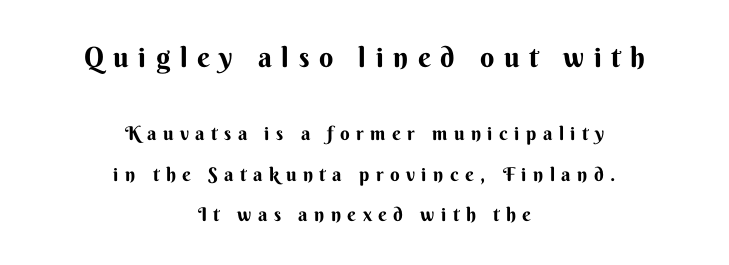
The image shows 28 px bold sans-serif type, upright; set centered, loose line spacing (2.13x), unusually wide letter spacing (+0.34 em), not underlined; the first (top) block is 1.47x larger; medium stroke contrast and a small x-height.
